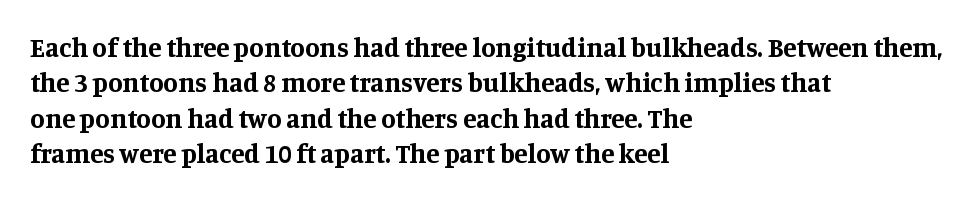
{"italic": "no", "bold": "yes", "underline": "no", "align": "left", "line_spacing": "normal", "line_spacing_ratio": 1.31, "letter_spacing": "normal", "letter_spacing_em": 0.0, "glyph_px": 27}
